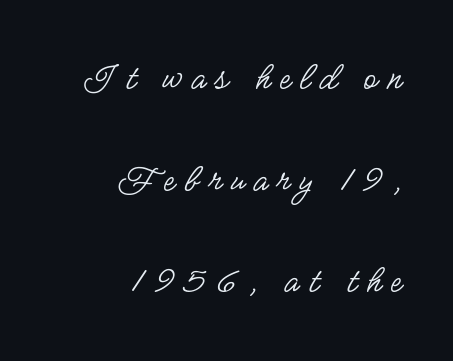
The image shows 41 px regular-weight, condensed sans-serif type; set right-aligned, loose line spacing (2.48x), unusually wide letter spacing (+0.23 em), not underlined; low stroke contrast and a small x-height.
